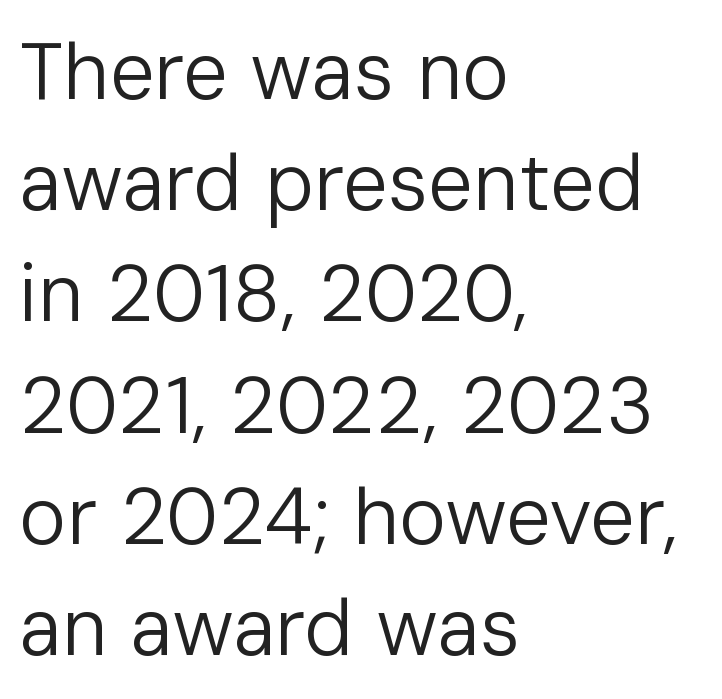
The lettering stays uniformly vertical, giving the passage a roman look. Stems here are at most as thick as an everyday book face. The strip under each line holds only bare page. The gaps between neighbouring characters are ordinary and unremarkable.
